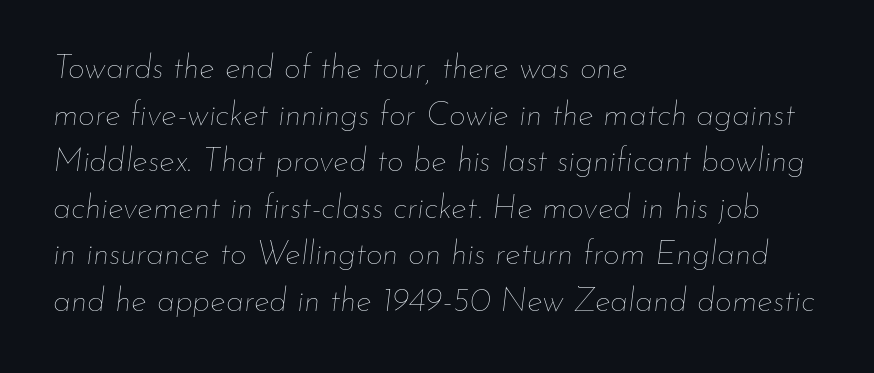
The rendering keeps characters at their native spacing. When letters slant like this, we call the style italic. The rendering uses natural spacing where letterforms have individual widths. If you drew a ruler down the left edge, every line would touch it. Unmarked baselines from the first word to the last.
